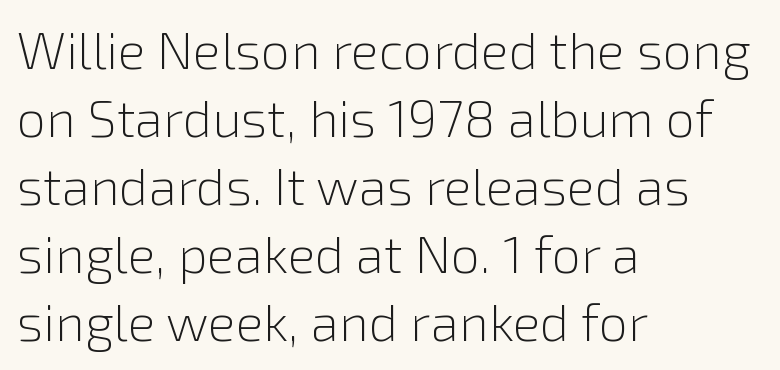
The image shows 52 px light sans-serif type, upright; set left-aligned, normal line spacing (1.31x), normal letter spacing, not underlined; low stroke contrast and a medium x-height.
